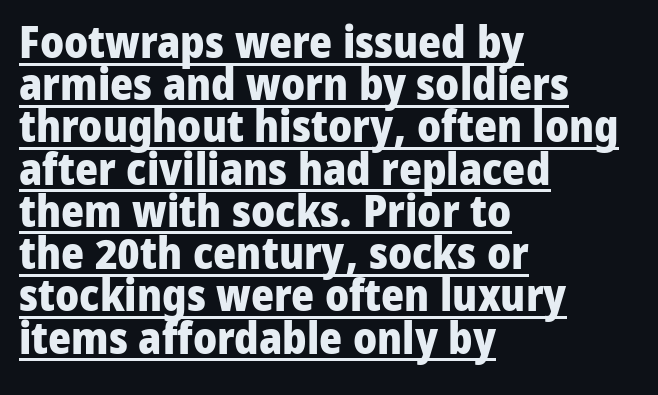
Q: Is the text bold? A: Yes.
Q: Is the text italic (slanted)? A: No, it is upright.
Q: Is the typeface a serif or a sans-serif typeface? A: Sans-serif.
Q: Is the text underlined? A: Yes.
Q: How is the paragraph aligned? A: Left-aligned.
Q: Is the spacing between letters normal or unusually wide? A: Normal.
Q: Is the spacing between lines tight, normal or loose? A: Tight.
Q: Width (condensed, normal, or wide)? A: Normal.
Q: Stroke contrast? A: Low.
Q: x-height? A: Medium.
Q: Monospaced? A: No.
